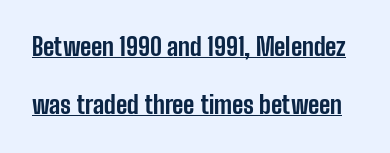
This rendering features underlined lettering. Vertical spacing — loose. Strong, thick strokes mark this as bold type. Posture: straight, roman, zero tilt. Tracking value appears to be zero — textbook default spacing.
